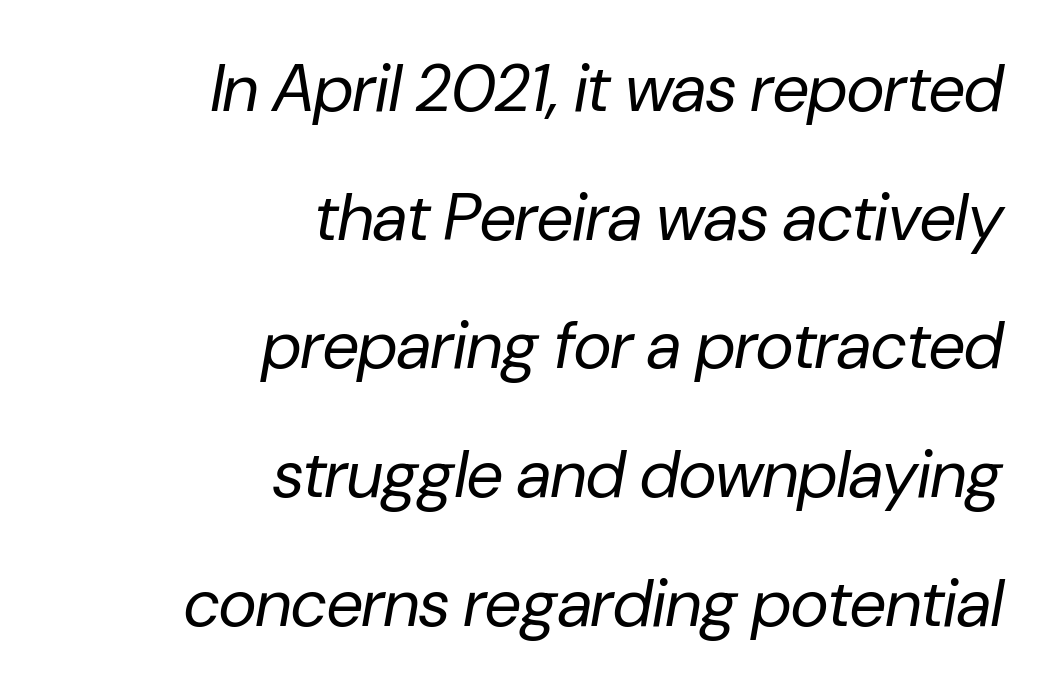
The image shows 66 px regular-weight type, italic (leaning right); set right-aligned, loose line spacing (1.95x), normal letter spacing, not underlined; low stroke contrast and a medium x-height.
